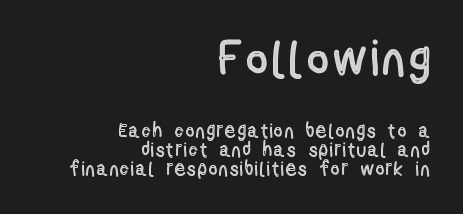
The image shows 50 px condensed type, upright; set right-aligned, tight line spacing (0.95x), not underlined; the first (top) block is 2.5x larger; a medium x-height.
